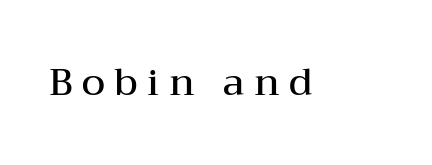
Q: Is the text bold? A: Semi-bold.
Q: Is the text italic (slanted)? A: No, it is upright.
Q: Is the typeface a serif or a sans-serif typeface? A: Serif.
Q: Is the text underlined? A: No.
Q: Is the spacing between letters normal or unusually wide? A: Unusually wide.
Q: Width (condensed, normal, or wide)? A: Wide.
Q: Stroke contrast? A: Medium.
Q: x-height? A: Medium.
Q: Monospaced? A: No.
